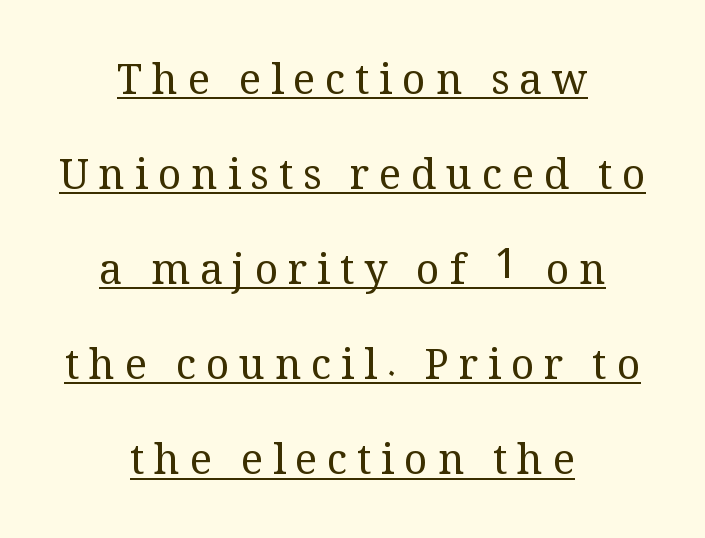
The image shows 41 px regular-weight serif type, upright; set centered, loose line spacing (2.32x), unusually wide letter spacing (+0.24 em), underlined; medium stroke contrast and a medium x-height.
